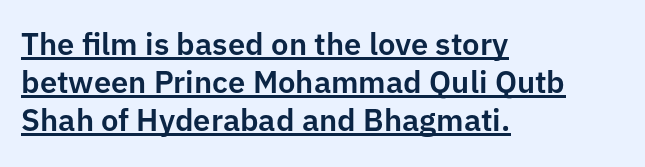
The setting favours the left margin, as ordinary paragraphs usually do. Is this a fixed-width face? No — the glyphs have proportional, varying widths. No feet cap the strokes, marking this as sans-serif type. A typesetter would mark this as roman, not italic. Is the letter spacing exaggerated? No — it looks like the ordinary default. Underlining? Definitely there.
